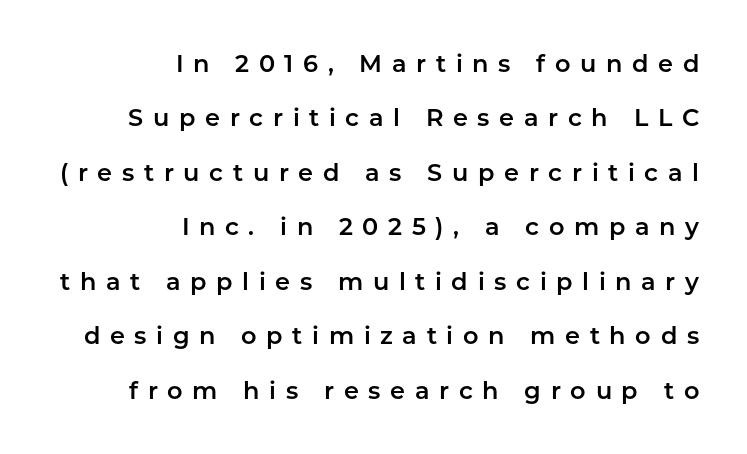
The letterforms stand isolated, each surrounded by extra space. Where is the straight margin? On the right. The string is rendered with underlining switched off. The leading is generous, giving the passage an open texture.
